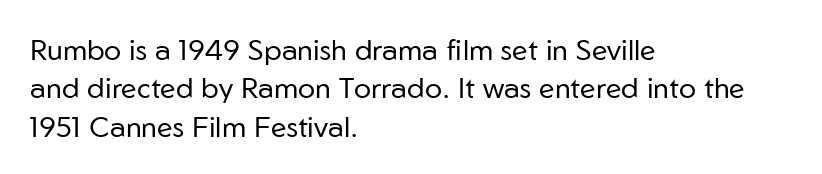
The image shows 29 px regular-weight sans-serif type, upright; set left-aligned, normal line spacing (1.32x), normal letter spacing, not underlined; low stroke contrast and a medium x-height.
